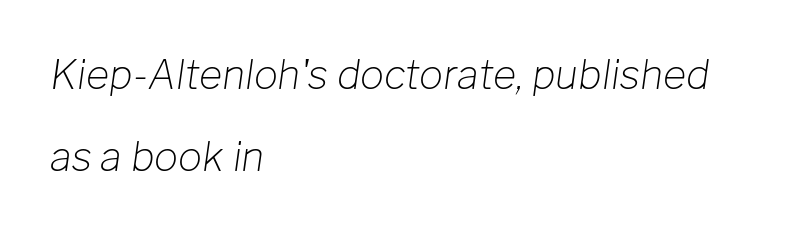
{"italic": "yes", "lean": "right", "slant_degrees": 8, "bold": "no", "weight": "light", "width": "normal", "stroke_contrast": "low", "x_height": "medium", "monospaced": "no", "underline": "no", "align": "left", "line_spacing": "loose", "line_spacing_ratio": 2.06, "letter_spacing": "normal", "letter_spacing_em": 0.0, "glyph_px": 40}
